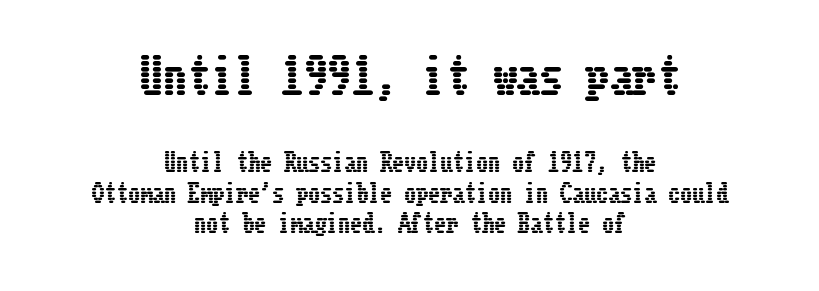
Q: Is the text italic (slanted)? A: No, it is upright.
Q: Is the text underlined? A: No.
Q: How is the paragraph aligned? A: Centered.
Q: Is the spacing between letters normal or unusually wide? A: Normal.
Q: Is the spacing between lines tight, normal or loose? A: Normal.
Q: Which block of text is set in a larger size, the first (top) or the second (bottom)? A: The first (top) one.
Q: Width (condensed, normal, or wide)? A: Condensed.
Q: Stroke contrast? A: Low.
Q: x-height? A: Medium.
